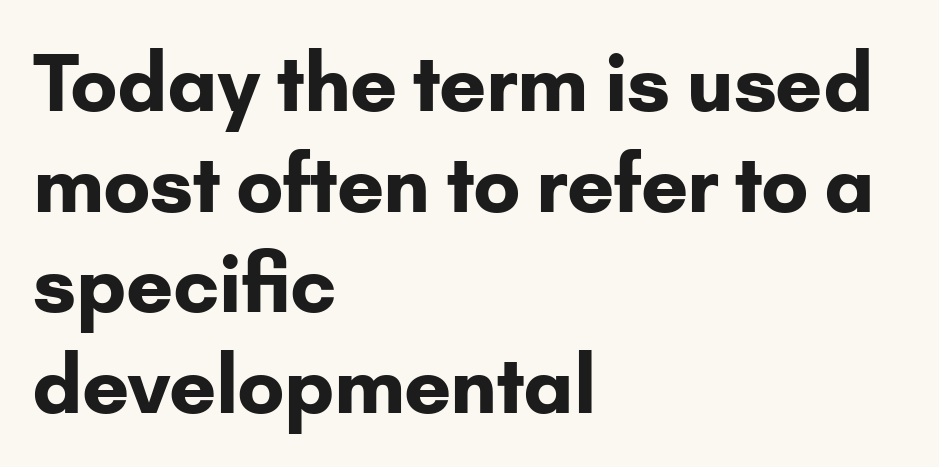
{"serif": "no", "italic": "no", "bold": "yes", "weight": "bold", "width": "normal", "stroke_contrast": "low", "x_height": "small", "monospaced": "no", "underline": "no", "align": "left", "line_spacing": "normal", "line_spacing_ratio": 1.29, "letter_spacing": "normal", "letter_spacing_em": 0.0, "glyph_px": 78}
